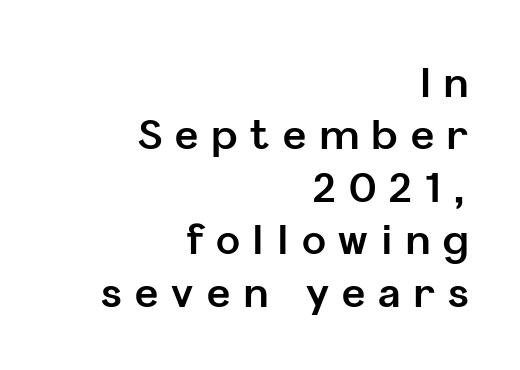
{"serif": "no", "italic": "no", "bold": "yes", "weight": "bold", "width": "normal", "stroke_contrast": "low", "x_height": "medium", "monospaced": "no", "underline": "no", "align": "right", "line_spacing": "normal", "line_spacing_ratio": 1.31, "letter_spacing": "wide", "letter_spacing_em": 0.33, "glyph_px": 40}
